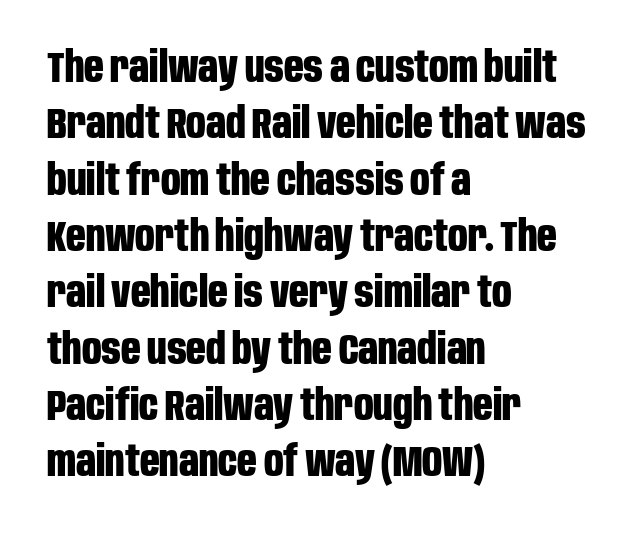
{"serif": "no", "italic": "no", "bold": "yes", "weight": "bold", "width": "condensed", "stroke_contrast": "low", "x_height": "large", "monospaced": "no", "underline": "no", "align": "left", "line_spacing": "normal", "line_spacing_ratio": 1.31, "letter_spacing": "normal", "letter_spacing_em": 0.0, "glyph_px": 43}
